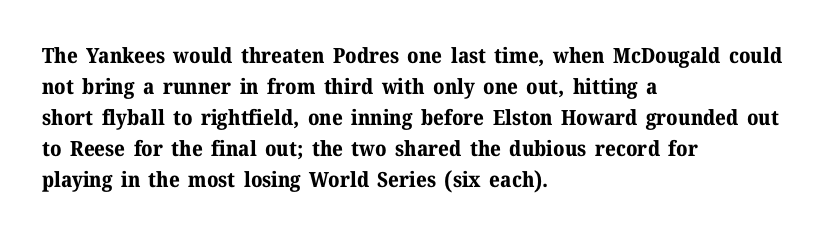
{"italic": "no", "bold": "yes", "underline": "no", "align": "left", "line_spacing": "normal", "line_spacing_ratio": 1.48, "letter_spacing": "normal", "letter_spacing_em": 0.0, "glyph_px": 21}
